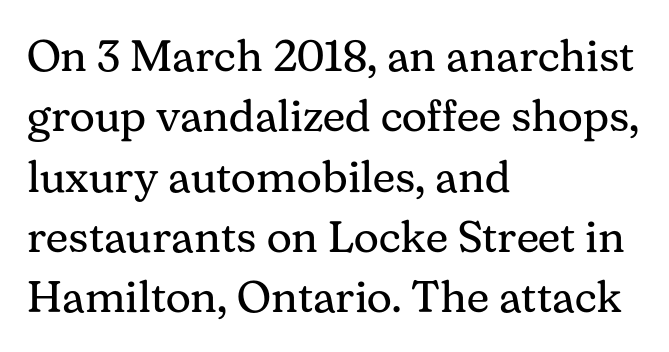
{"serif": "yes", "italic": "no", "bold": "no", "weight": "regular", "width": "normal", "stroke_contrast": "medium", "x_height": "medium", "monospaced": "no", "underline": "no", "align": "left", "line_spacing": "normal", "line_spacing_ratio": 1.37, "letter_spacing": "normal", "letter_spacing_em": 0.0, "glyph_px": 44}
